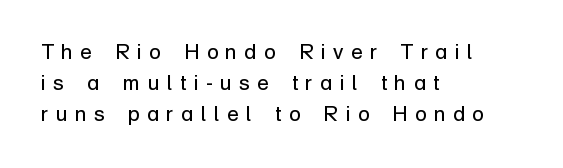
Spacing between characters has been opened up far beyond the box default. Check under the words: just untouched page. The weight tops out at a normal text grade. The passage shown stacks its lines at a standard gap.
